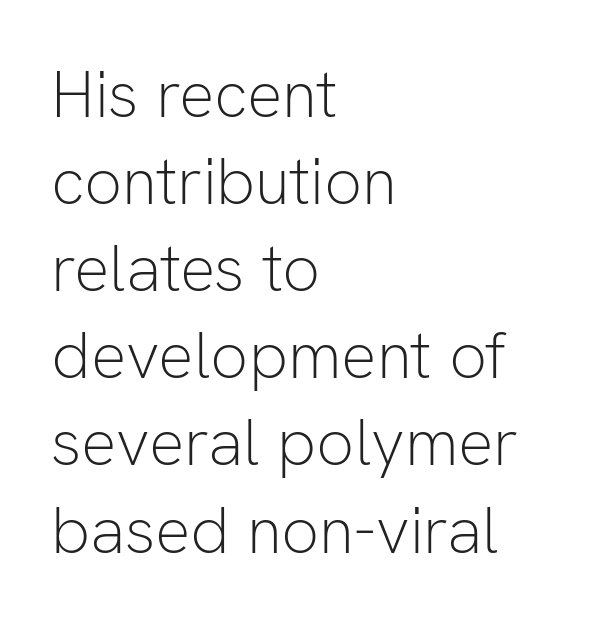
Upright lettering throughout. This rendering employs a face without finishing strokes, i.e., a sans-serif. No word sits above an underline. The setting favours the left margin, as ordinary paragraphs usually do. The passage shown is typed in a proportional face where columns would drift.
